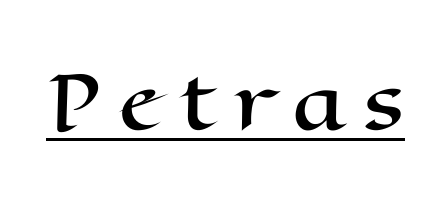
The image shows 76 px wide type, upright; set unusually wide letter spacing (+0.22 em), underlined; high stroke contrast and a medium x-height.
